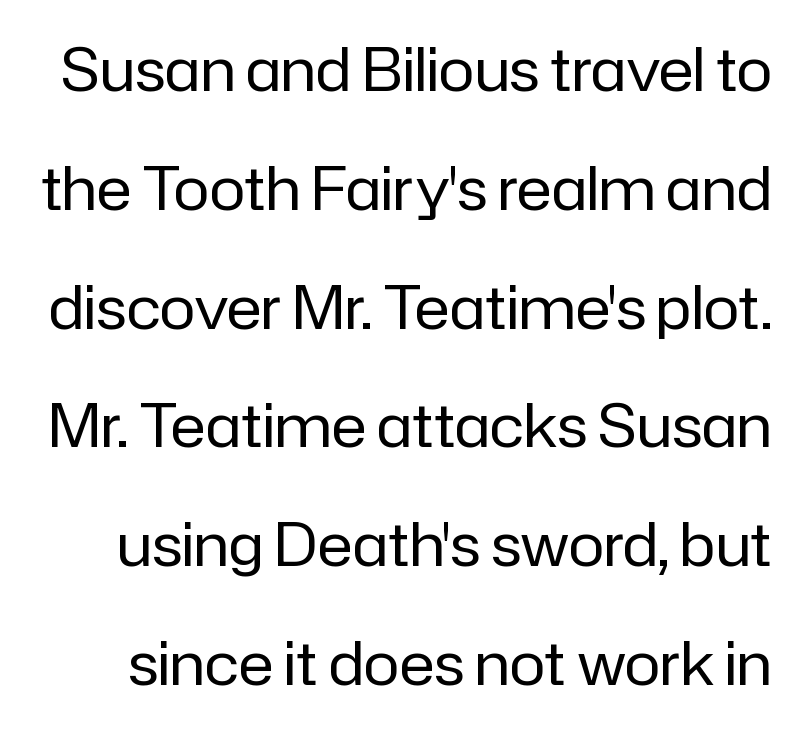
{"serif": "no", "italic": "no", "bold": "no", "weight": "regular", "width": "normal", "stroke_contrast": "low", "x_height": "medium", "monospaced": "no", "underline": "no", "line_spacing": "loose", "line_spacing_ratio": 1.98, "letter_spacing": "normal", "letter_spacing_em": 0.0, "glyph_px": 60}
